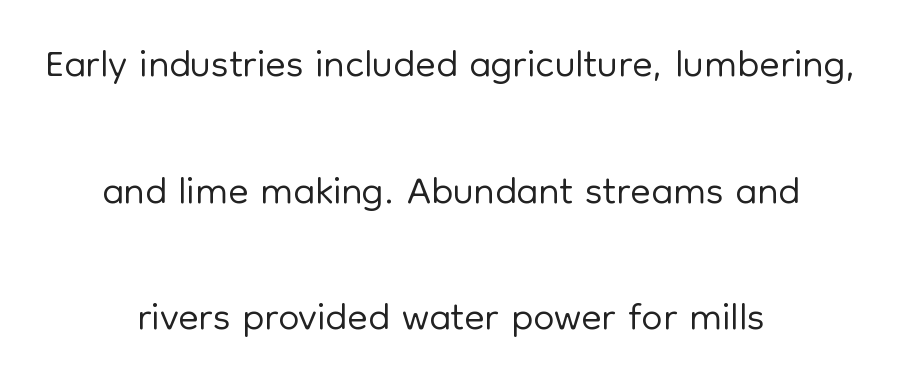
Q: Is the text bold? A: No.
Q: Is the text italic (slanted)? A: No, it is upright.
Q: Is the typeface a serif or a sans-serif typeface? A: Sans-serif.
Q: Is the text underlined? A: No.
Q: How is the paragraph aligned? A: Centered.
Q: Is the spacing between letters normal or unusually wide? A: Normal.
Q: Is the spacing between lines tight, normal or loose? A: Loose.
Q: Width (condensed, normal, or wide)? A: Normal.
Q: Stroke contrast? A: Low.
Q: x-height? A: Medium.
Q: Monospaced? A: No.
